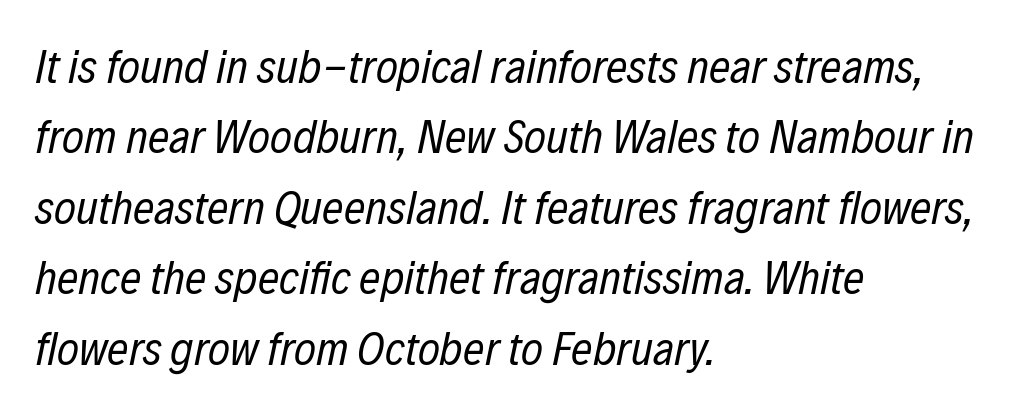
{"italic": "yes", "lean": "right", "slant_degrees": 12, "bold": "no", "weight": "regular", "width": "condensed", "stroke_contrast": "low", "x_height": "medium", "monospaced": "no", "underline": "no", "align": "left", "line_spacing": "normal", "line_spacing_ratio": 1.5, "letter_spacing": "normal", "letter_spacing_em": 0.0, "glyph_px": 47}
